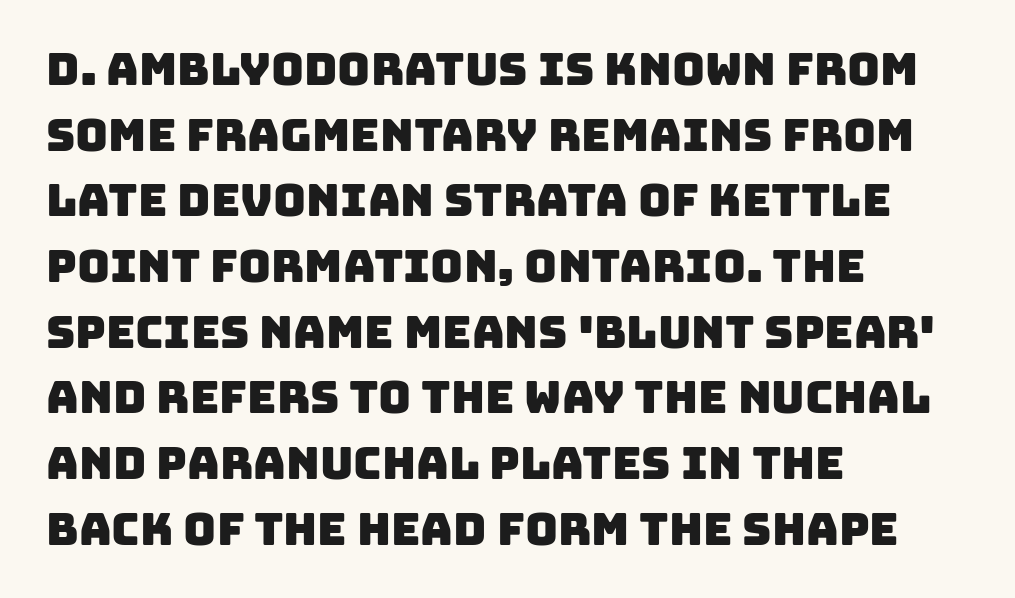
This block has exactly the height ordinary leading produces. The paragraph has a hard left edge and a soft right edge. Classification — sans serif. Think of a printed novel: that variable character pitch is what you see here. Characters follow at the spacing the type designer built in.
